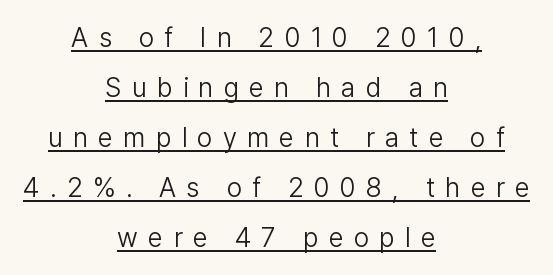
{"italic": "no", "bold": "no", "underline": "yes", "align": "center", "line_spacing_ratio": 1.85, "letter_spacing": "wide", "letter_spacing_em": 0.38, "glyph_px": 27}
